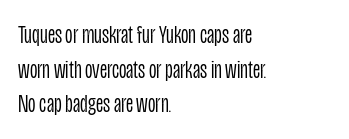
No chunkiness to these letters — they're not bold. A classic flush-left, rag-right setting is used for this passage. One glance says typical: line gaps are just what's usual. The letters sit at their default tracking, neither squeezed nor spread.
